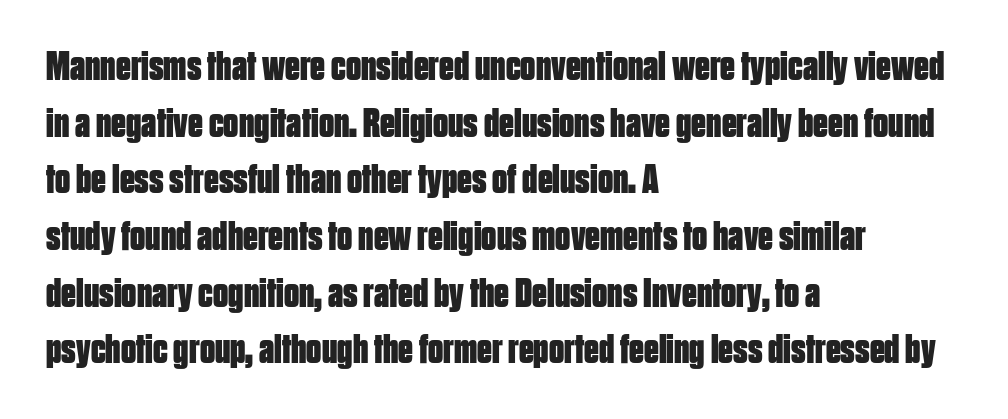
This sample uses a sans-serif face. Rendered with straight, roman letterforms. Students, this is bold: see how much ink each stroke carries. Rule under the text: the space is simply empty. The gaps between neighbouring characters are ordinary and unremarkable.
